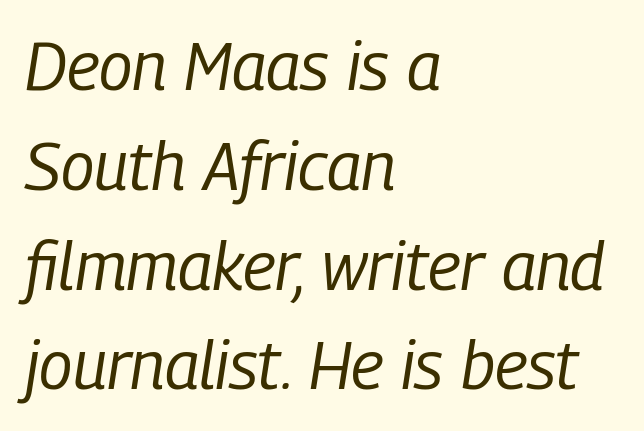
{"italic": "yes", "lean": "right", "slant_degrees": 9, "bold": "no", "weight": "regular", "width": "condensed", "stroke_contrast": "low", "x_height": "medium", "monospaced": "no", "underline": "no", "align": "left", "line_spacing": "normal", "line_spacing_ratio": 1.49, "letter_spacing": "normal", "letter_spacing_em": 0.0, "glyph_px": 67}
